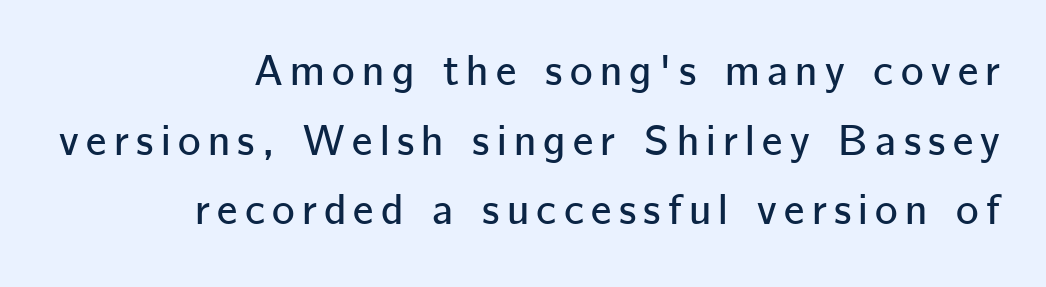
These lines are set flush right with a ragged left edge. Proportional: the letters do not fall into vertical columns. Underlining? Definitely not there. Style check: upright. The rendering shows plain stroke endings on the letterforms — a sans-serif design.
